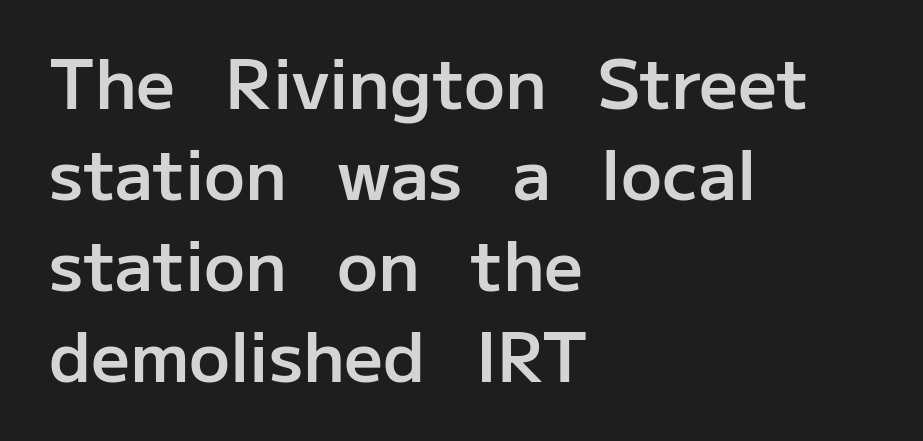
The image shows 68 px semibold sans-serif type, upright; set left-aligned, normal line spacing (1.34x), normal letter spacing, not underlined; low stroke contrast and a medium x-height.
